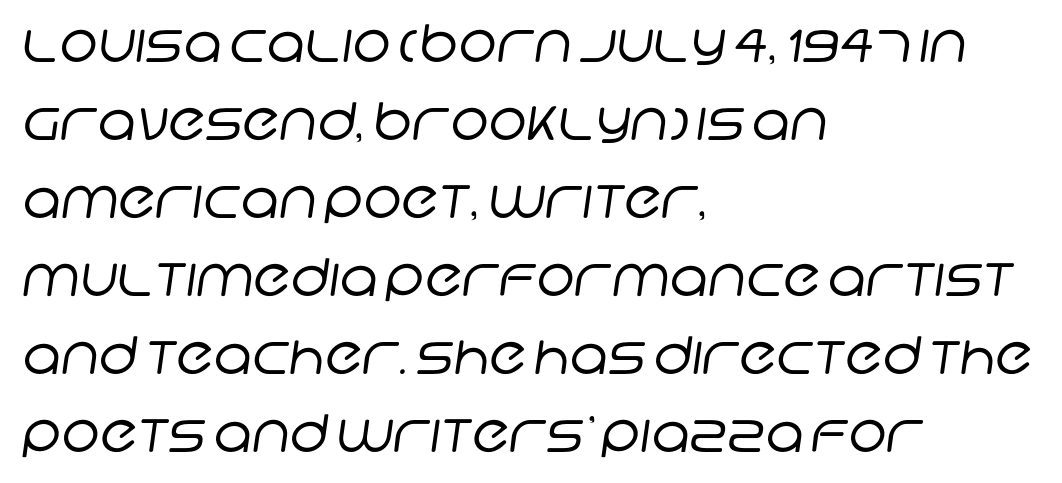
{"serif": "no", "bold": "no", "weight": "regular", "width": "normal", "stroke_contrast": "low", "x_height": "large", "monospaced": "no", "underline": "no", "align": "left", "line_spacing": "normal", "line_spacing_ratio": 1.5, "letter_spacing": "normal", "letter_spacing_em": 0.0, "glyph_px": 52}
